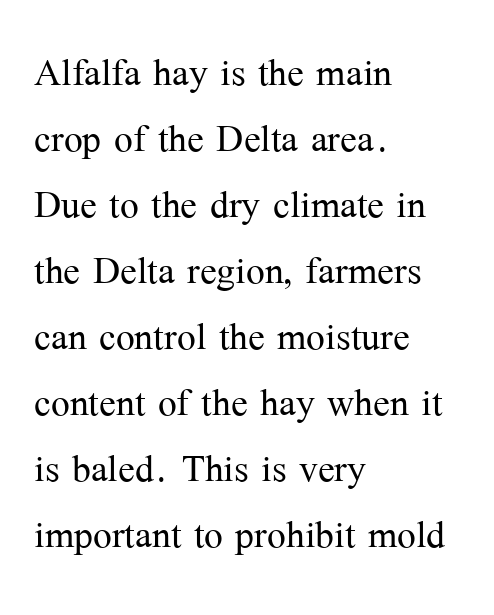
{"serif": "yes", "italic": "no", "bold": "no", "weight": "light", "width": "normal", "stroke_contrast": "medium", "x_height": "medium", "monospaced": "no", "underline": "no", "align": "left", "line_spacing": "normal", "line_spacing_ratio": 1.32, "letter_spacing": "normal", "letter_spacing_em": 0.0, "glyph_px": 50}
